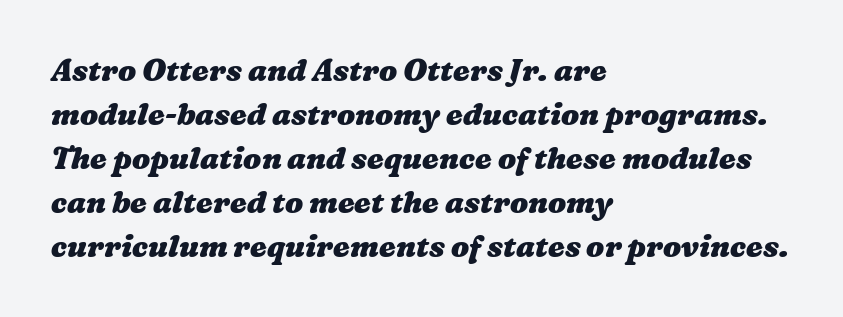
The image shows 30 px heavy, wide type; set left-aligned, normal line spacing (1.47x), normal letter spacing, not underlined; medium stroke contrast and a medium x-height.
